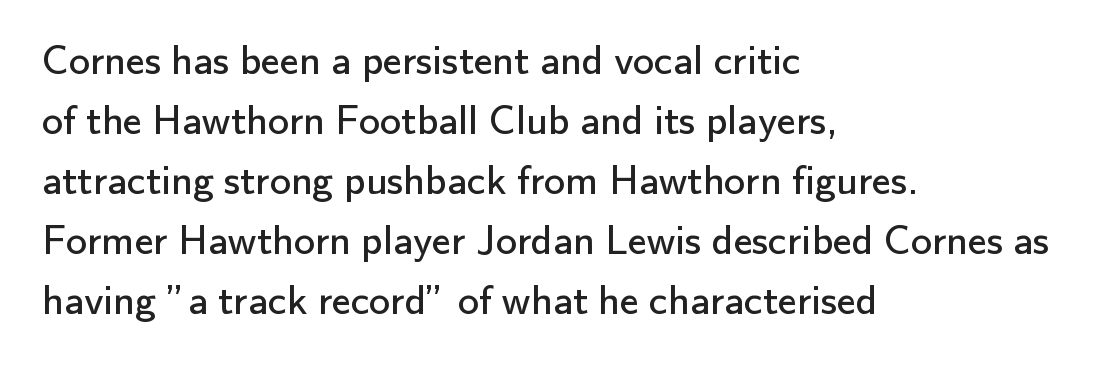
{"serif": "no", "italic": "no", "bold": "no", "weight": "regular", "width": "normal", "stroke_contrast": "low", "x_height": "small", "monospaced": "no", "underline": "no", "align": "left", "line_spacing": "normal", "line_spacing_ratio": 1.43, "letter_spacing": "normal", "letter_spacing_em": 0.0, "glyph_px": 42}
